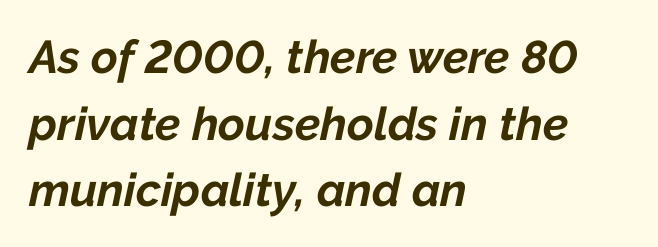
This sample is left-justified, so line endings fall wherever the words run out. In terms of letterspacing, this is plain default setting. You could not count columns in this text — the font is proportionally spaced. This sample uses an oblique cut, with every glyph tilted off the vertical.
